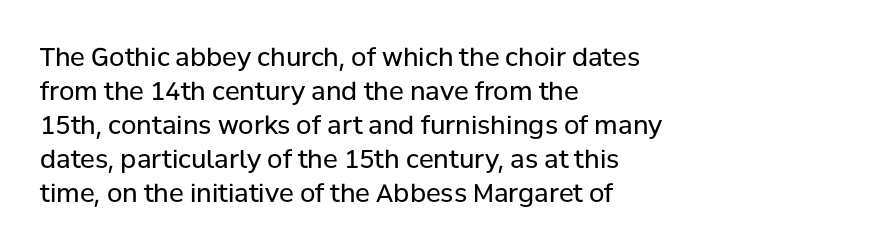
{"italic": "no", "bold": "no", "underline": "no", "align": "left", "line_spacing": "normal", "line_spacing_ratio": 1.36, "letter_spacing": "normal", "letter_spacing_em": 0.0, "glyph_px": 25}
